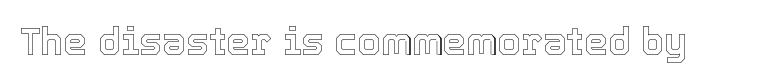
{"italic": "no", "width": "normal", "x_height": "medium", "monospaced": "no", "underline": "no", "letter_spacing": "normal", "letter_spacing_em": 0.0, "glyph_px": 38}
